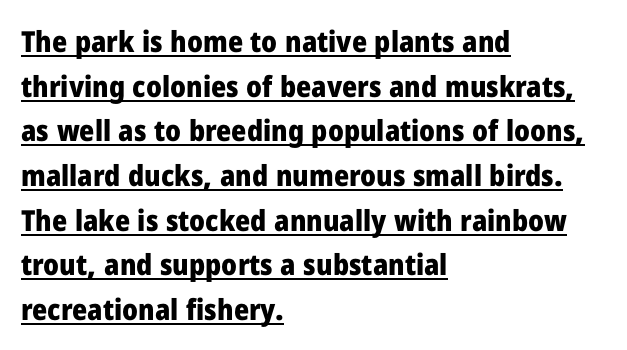
{"serif": "no", "italic": "no", "bold": "yes", "weight": "heavy", "width": "normal", "stroke_contrast": "low", "x_height": "medium", "monospaced": "no", "underline": "yes", "align": "left", "line_spacing": "normal", "line_spacing_ratio": 1.54, "letter_spacing": "normal", "letter_spacing_em": 0.0, "glyph_px": 29}
